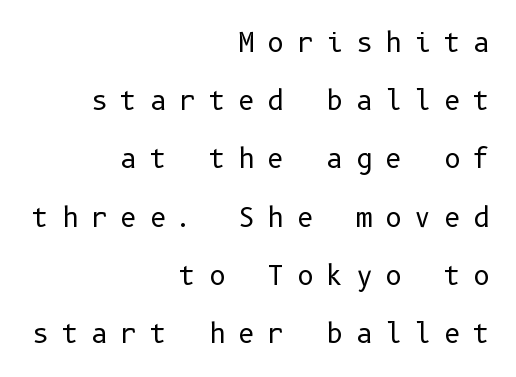
{"italic": "no", "bold": "no", "underline": "no", "align": "right", "line_spacing": "loose", "line_spacing_ratio": 2.24, "letter_spacing": "wide", "letter_spacing_em": 0.48, "glyph_px": 26}
